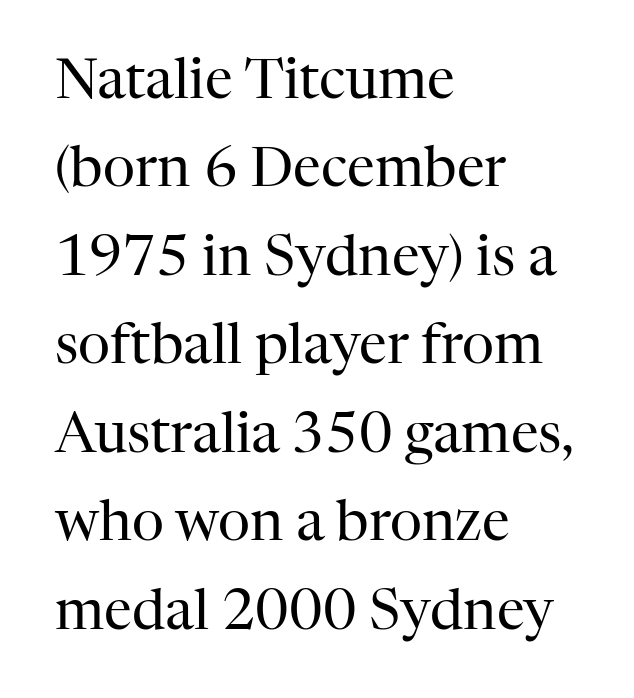
The image shows 56 px regular-weight serif type, upright; set left-aligned, normal line spacing (1.58x), normal letter spacing, not underlined; high stroke contrast and a medium x-height.
